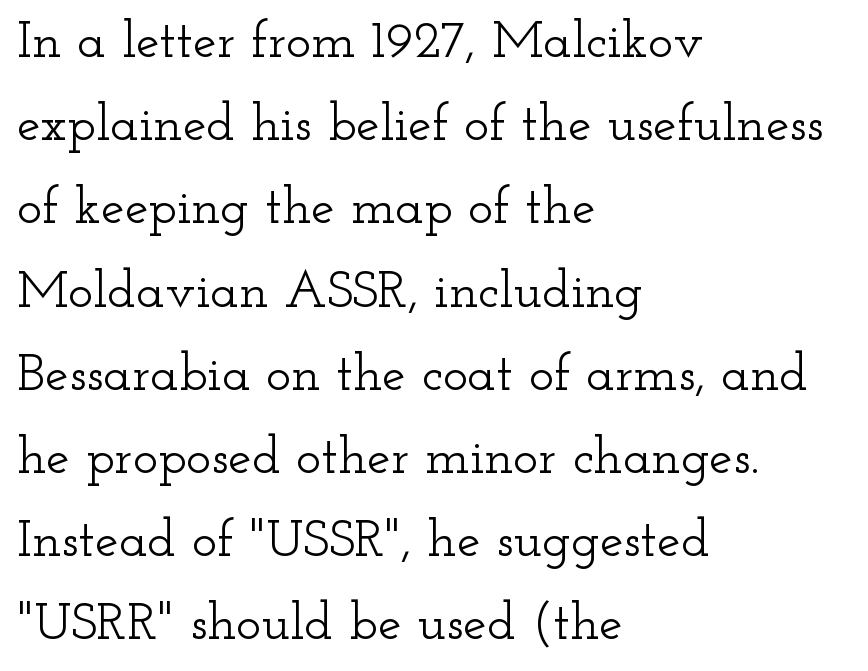
{"serif": "yes", "italic": "no", "width": "wide", "stroke_contrast": "low", "x_height": "small", "monospaced": "no", "underline": "no", "align": "left", "line_spacing": "normal", "line_spacing_ratio": 1.57, "letter_spacing": "normal", "letter_spacing_em": 0.0, "glyph_px": 53}
